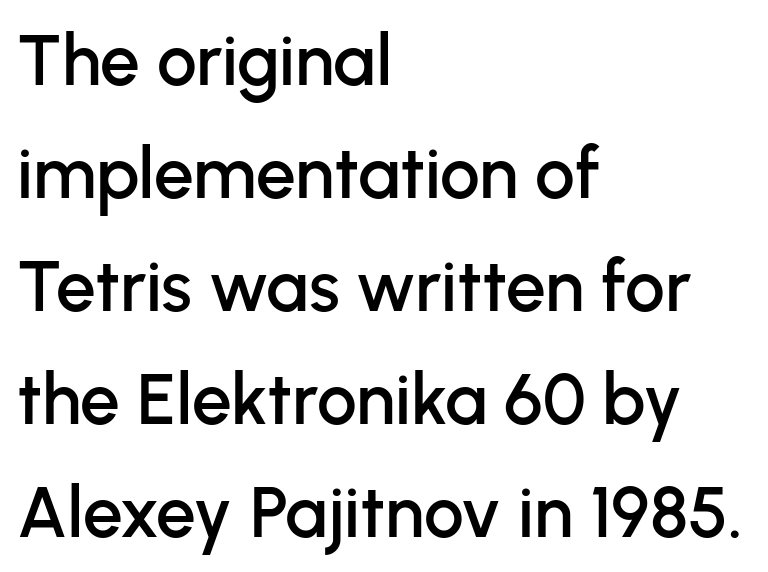
Q: Is the text italic (slanted)? A: No, it is upright.
Q: Is the typeface a serif or a sans-serif typeface? A: Sans-serif.
Q: Is the text underlined? A: No.
Q: How is the paragraph aligned? A: Left-aligned.
Q: Is the spacing between letters normal or unusually wide? A: Normal.
Q: Is the spacing between lines tight, normal or loose? A: Normal.
Q: Width (condensed, normal, or wide)? A: Normal.
Q: Stroke contrast? A: Low.
Q: x-height? A: Medium.
Q: Monospaced? A: No.
